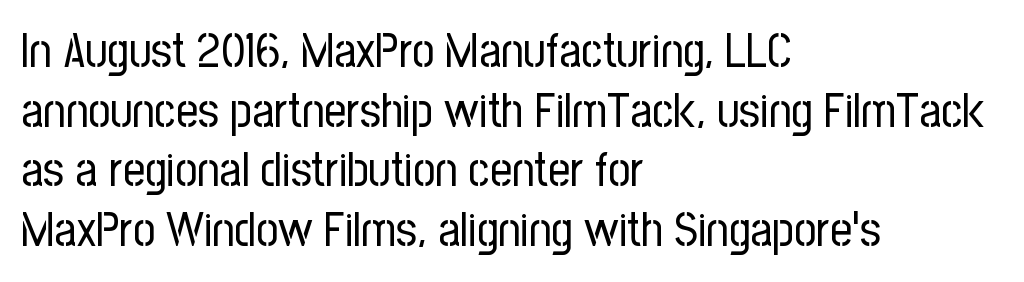
Q: Is the text bold? A: No.
Q: Is the text italic (slanted)? A: No, it is upright.
Q: Is the typeface a serif or a sans-serif typeface? A: Sans-serif.
Q: Is the text underlined? A: No.
Q: How is the paragraph aligned? A: Left-aligned.
Q: Is the spacing between letters normal or unusually wide? A: Normal.
Q: Width (condensed, normal, or wide)? A: Condensed.
Q: Stroke contrast? A: Low.
Q: x-height? A: Medium.
Q: Monospaced? A: No.
